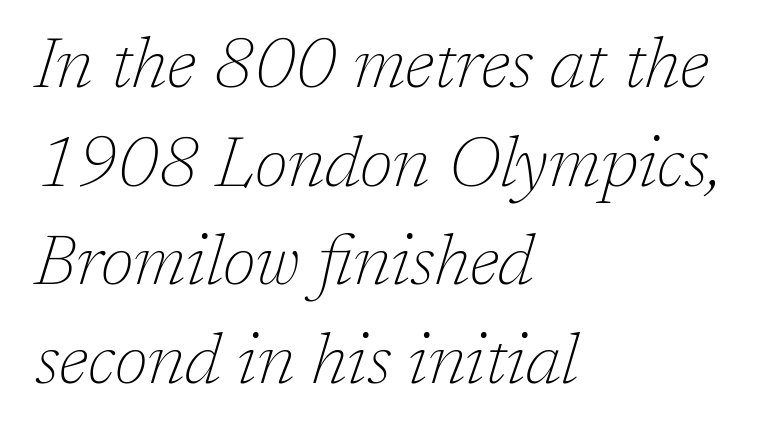
The image shows 70 px thin serif type, italic (leaning right); set left-aligned, normal line spacing (1.41x), normal letter spacing, not underlined; low stroke contrast and a medium x-height.
